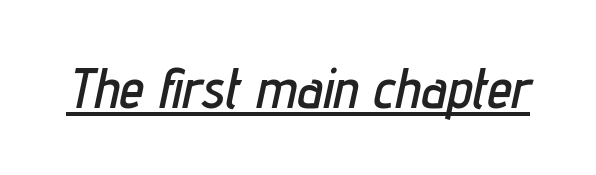
The image shows 56 px condensed type, italic (leaning right); set normal letter spacing, underlined; low stroke contrast and a medium x-height.
